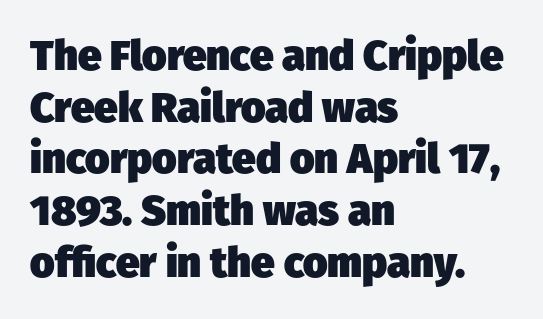
The image shows 42 px heavy sans-serif type; set left-aligned, line spacing 1.23x, normal letter spacing, not underlined; low stroke contrast and a medium x-height.
